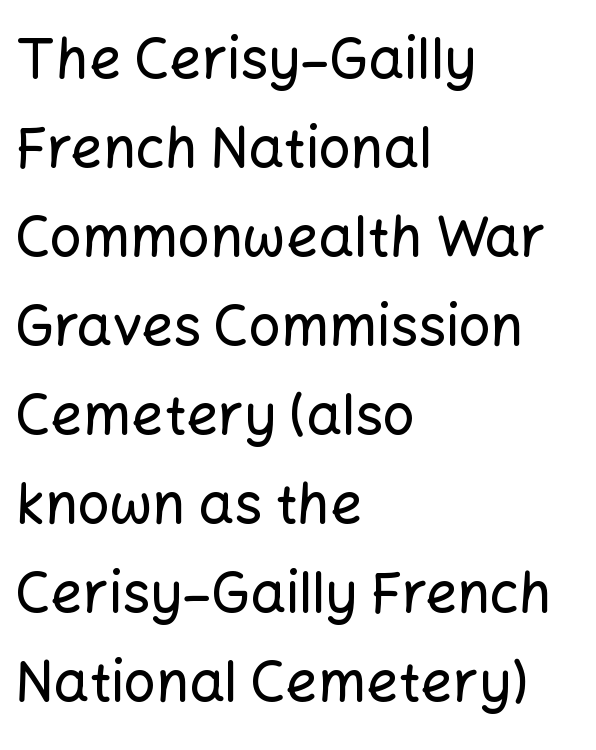
{"serif": "no", "italic": "no", "width": "normal", "stroke_contrast": "low", "x_height": "medium", "monospaced": "no", "underline": "no", "align": "left", "line_spacing": "normal", "line_spacing_ratio": 1.59, "letter_spacing": "normal", "letter_spacing_em": 0.0, "glyph_px": 56}
